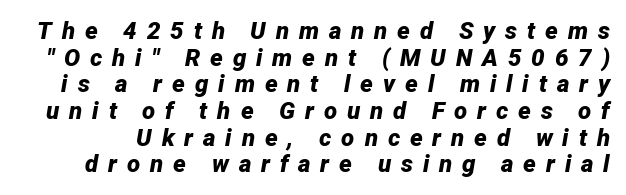
The image shows 24 px bold type, italic (leaning right); set tight line spacing (1.11x), unusually wide letter spacing (+0.41 em), not underlined.
